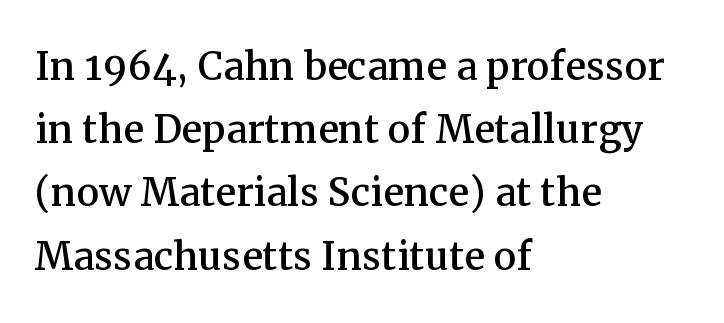
{"serif": "yes", "italic": "no", "width": "normal", "stroke_contrast": "medium", "x_height": "medium", "monospaced": "no", "underline": "no", "align": "left", "line_spacing_ratio": 1.24, "letter_spacing": "normal", "letter_spacing_em": 0.0, "glyph_px": 51}
